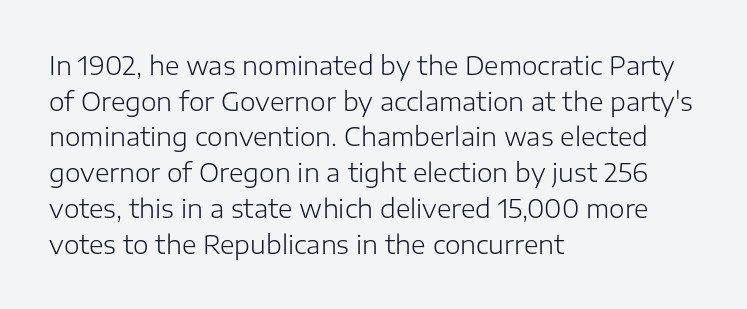
Q: Is the text bold? A: No.
Q: Is the text italic (slanted)? A: No, it is upright.
Q: Is the text underlined? A: No.
Q: How is the paragraph aligned? A: Left-aligned.
Q: Is the spacing between letters normal or unusually wide? A: Normal.
Q: Is the spacing between lines tight, normal or loose? A: Normal.
